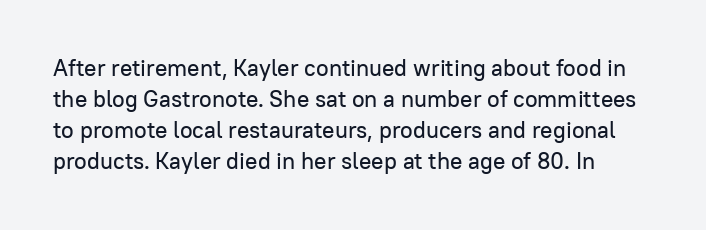
Q: Is the text italic (slanted)? A: No, it is upright.
Q: Is the text underlined? A: No.
Q: Is the spacing between letters normal or unusually wide? A: Normal.
Q: Is the spacing between lines tight, normal or loose? A: Normal.
